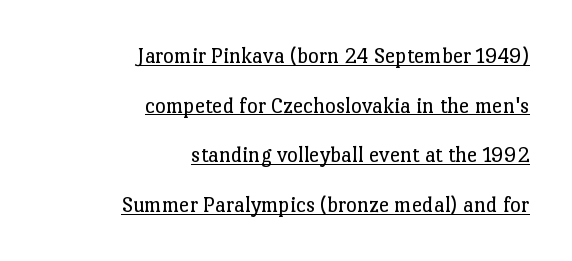
The image shows 23 px text type, upright; set right-aligned, loose line spacing (2.16x), normal letter spacing, underlined.
